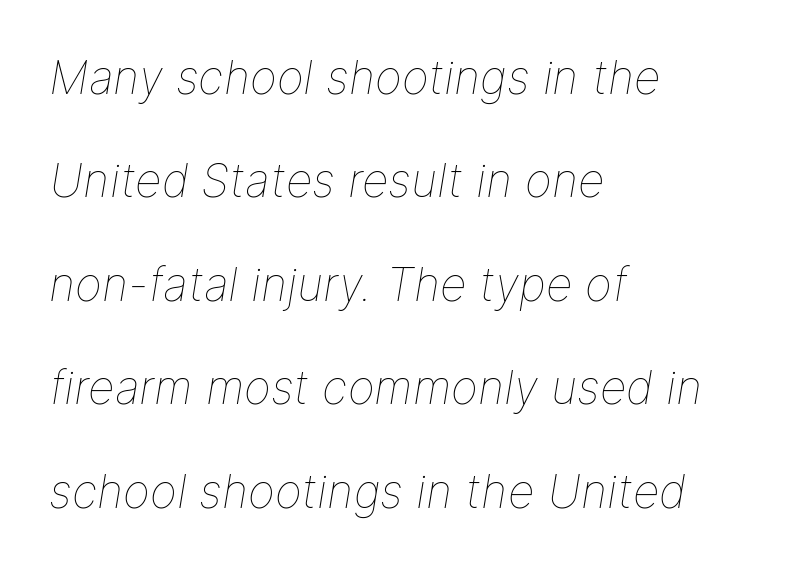
{"italic": "yes", "lean": "right", "slant_degrees": 9, "bold": "no", "weight": "thin", "width": "normal", "stroke_contrast": "low", "x_height": "medium", "monospaced": "no", "underline": "no", "align": "left", "line_spacing": "loose", "line_spacing_ratio": 2.25, "letter_spacing": "normal", "letter_spacing_em": 0.0, "glyph_px": 46}
